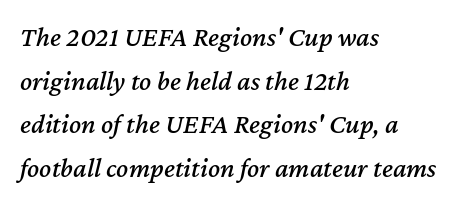
The rendering uses natural spacing where letterforms have individual widths. The block of text has a typical density, with ordinary space between rows. This rendering uses left alignment, leaving the right contour irregular. Notice how the stems are inclined rather than vertical — that's the hallmark of italics.
